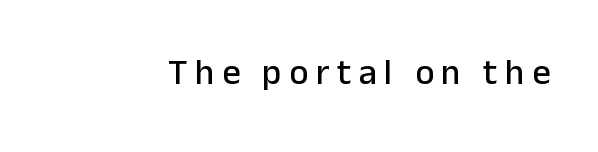
A typesetter would call this heavily tracked-out type. You could not count columns in this text — the font is proportionally spaced. Vertical strokes here are truly vertical. Letters rest on an invisible, unmarked baseline. Stroke terminals: plain, sans-serif.
